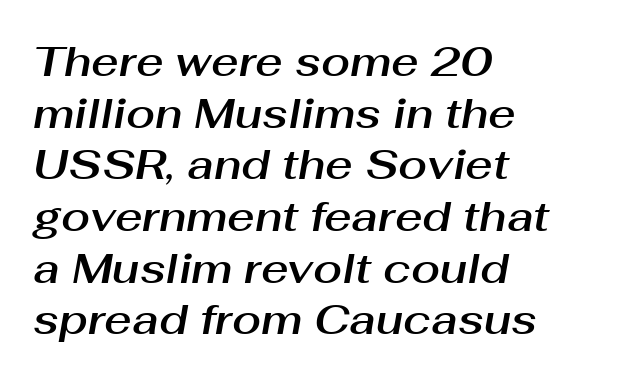
Q: Is the text italic (slanted)? A: Yes, it leans right by about 10 degrees.
Q: Is the text underlined? A: No.
Q: How is the paragraph aligned? A: Left-aligned.
Q: Is the spacing between letters normal or unusually wide? A: Normal.
Q: Width (condensed, normal, or wide)? A: Normal.
Q: Stroke contrast? A: Medium.
Q: x-height? A: Medium.
Q: Monospaced? A: No.
